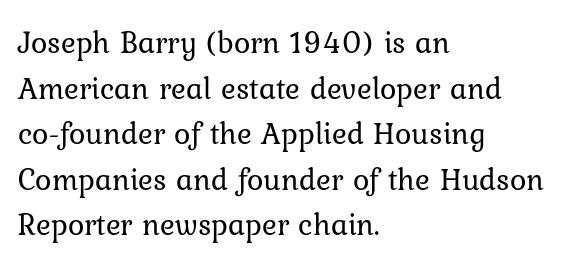
The image shows 31 px regular-weight type, upright; set left-aligned, normal line spacing (1.47x), normal letter spacing, not underlined; low stroke contrast and a medium x-height.
